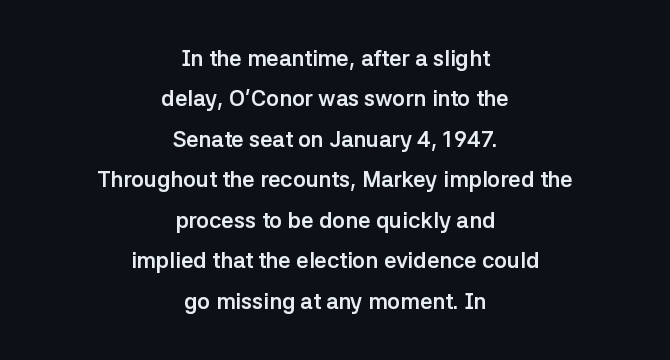
{"italic": "no", "bold": "yes", "underline": "no", "align": "center", "line_spacing_ratio": 1.84, "letter_spacing": "normal", "letter_spacing_em": 0.0, "glyph_px": 22}
